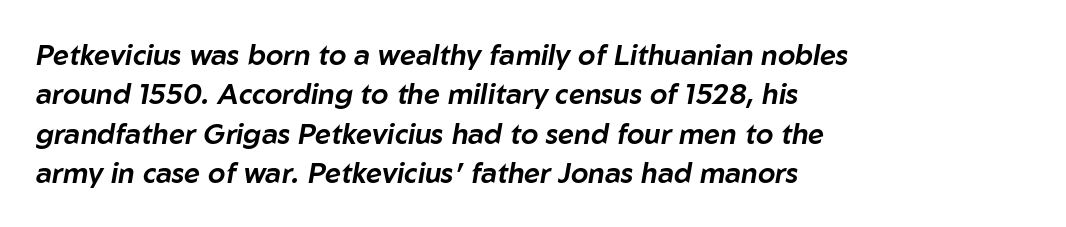
The image shows 28 px text type, italic (leaning right); set left-aligned, normal line spacing (1.41x), normal letter spacing, not underlined; low stroke contrast and a medium x-height.
